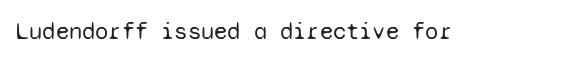
The image shows 24 px text type, upright; set normal letter spacing, not underlined.
